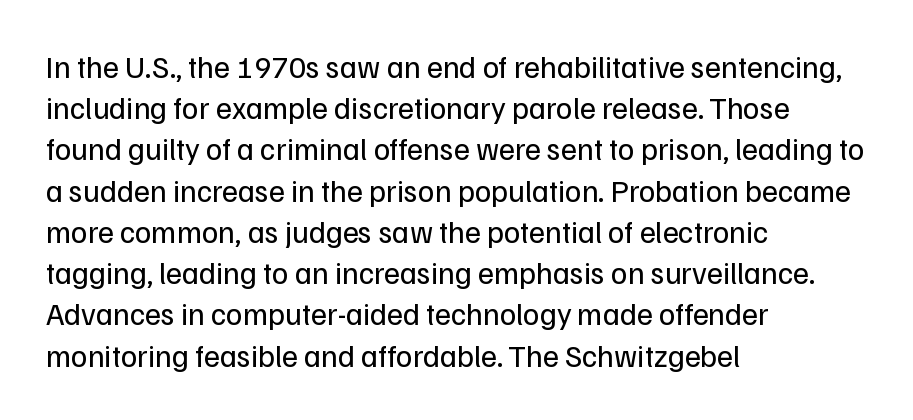
The lines sit at an ordinary, default distance from one another. The typesetter chose a ragged-right arrangement here. Serif or sans? Sans — the stroke terminals are bare. Nobody touched the tracking dial on this one. No heavy texture on the line: the type isn't bold.
